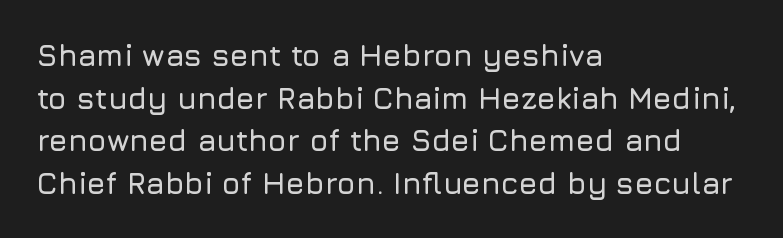
{"serif": "no", "italic": "no", "width": "normal", "stroke_contrast": "low", "x_height": "medium", "monospaced": "no", "underline": "no", "align": "left", "line_spacing": "normal", "line_spacing_ratio": 1.42, "letter_spacing": "normal", "letter_spacing_em": 0.0, "glyph_px": 30}
